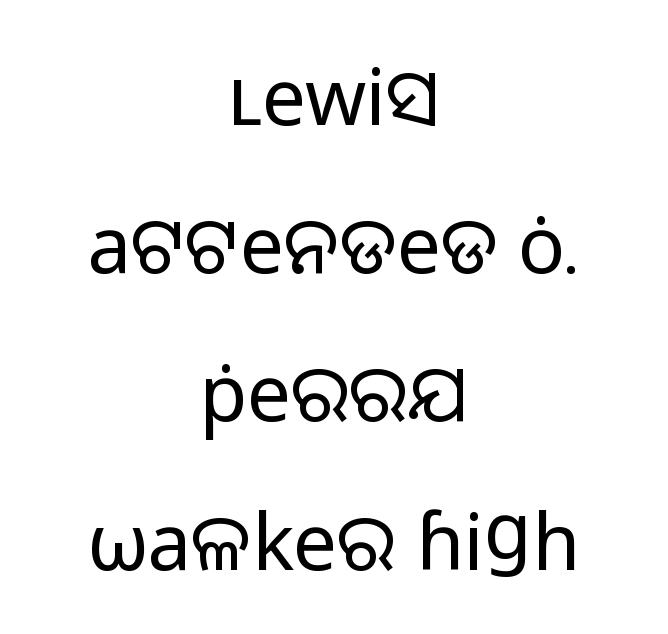
Unlike italic type, these characters show no tilt at all. Whoever set this chose breathing room over compactness in the vertical rhythm. The passage shown is typed in a proportional face where columns would drift. The face used here is rendered with its standard letterfit. No chunkiness to these letters — they're not bold. Classification — sans serif.
